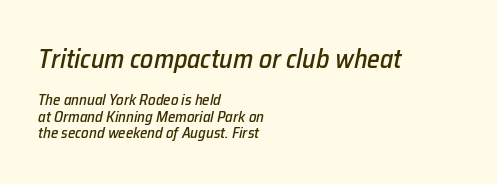
The space directly below the letters is spotless. There's an unmistakable incline to the writing here. Leading is clearly below the norm, producing a dense column. In this sample the first text group is rendered at the bigger scale.
